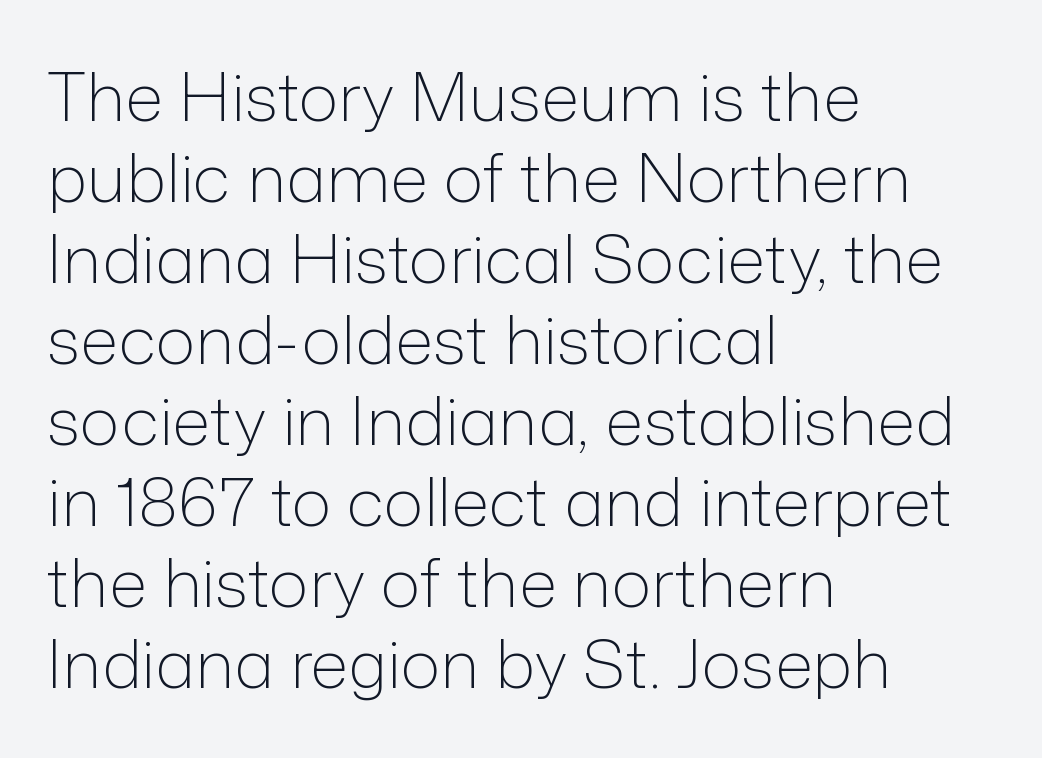
Q: Is the text bold? A: No.
Q: Is the text italic (slanted)? A: No, it is upright.
Q: Is the typeface a serif or a sans-serif typeface? A: Sans-serif.
Q: Is the text underlined? A: No.
Q: How is the paragraph aligned? A: Left-aligned.
Q: Is the spacing between letters normal or unusually wide? A: Normal.
Q: Width (condensed, normal, or wide)? A: Normal.
Q: Stroke contrast? A: Low.
Q: x-height? A: Medium.
Q: Monospaced? A: No.
